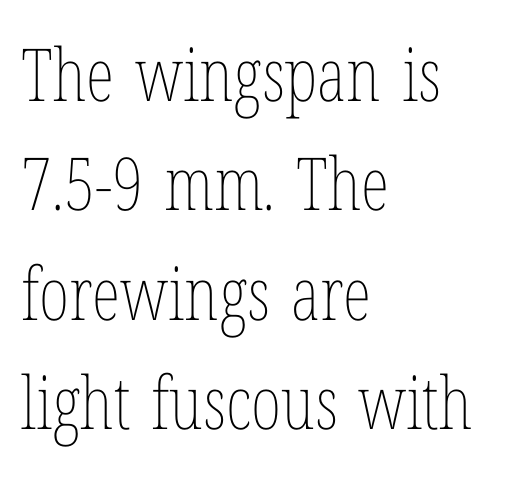
Q: Is the text bold? A: No.
Q: Is the text italic (slanted)? A: No, it is upright.
Q: Is the text underlined? A: No.
Q: How is the paragraph aligned? A: Left-aligned.
Q: Is the spacing between letters normal or unusually wide? A: Normal.
Q: Is the spacing between lines tight, normal or loose? A: Normal.
Q: Width (condensed, normal, or wide)? A: Condensed.
Q: Stroke contrast? A: Low.
Q: x-height? A: Medium.
Q: Monospaced? A: No.
